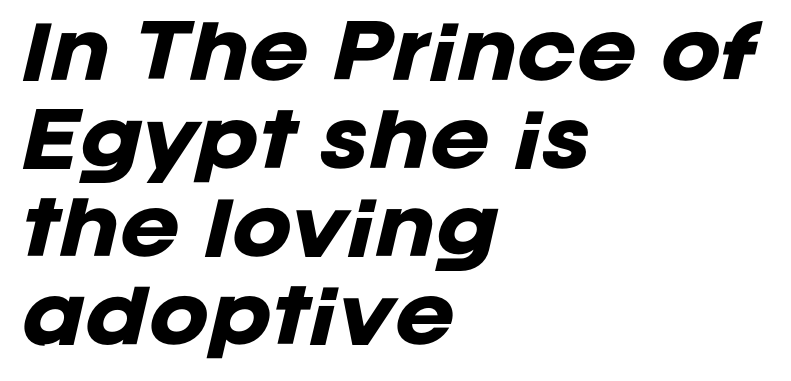
The image shows 72 px heavy type, italic (leaning right); set left-aligned, line spacing 1.22x, normal letter spacing, not underlined; low stroke contrast and a large x-height.
